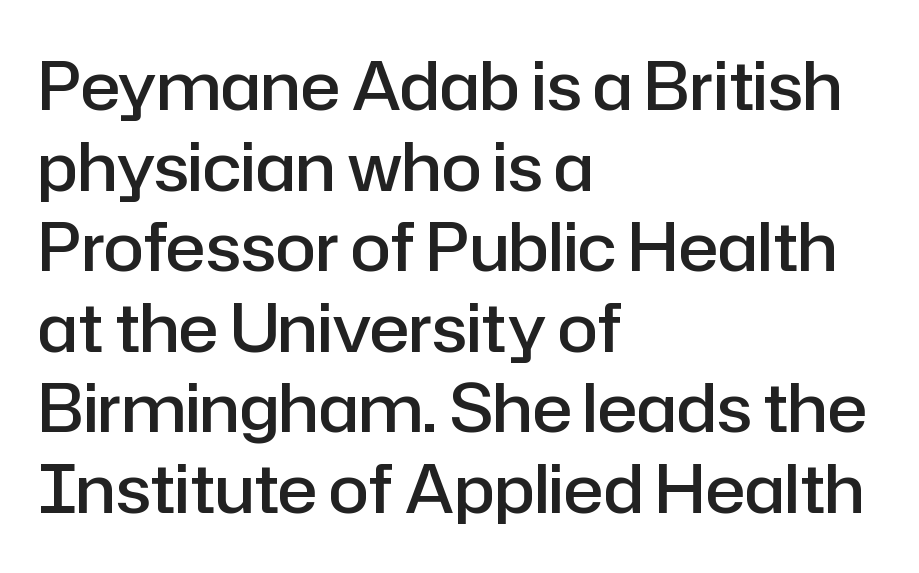
{"serif": "no", "italic": "no", "bold": "semi", "weight": "semibold", "width": "normal", "stroke_contrast": "low", "x_height": "medium", "monospaced": "no", "underline": "no", "align": "left", "line_spacing_ratio": 1.22, "letter_spacing": "normal", "letter_spacing_em": 0.0, "glyph_px": 66}
